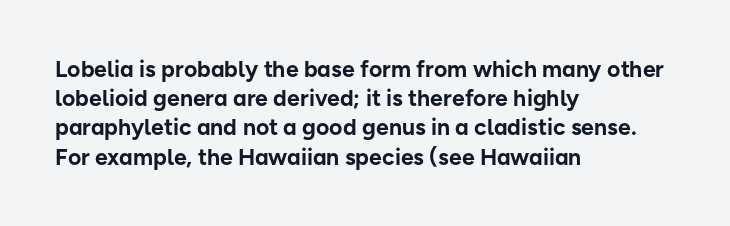
Q: Is the text bold? A: Yes.
Q: Is the text italic (slanted)? A: No, it is upright.
Q: Is the text underlined? A: No.
Q: How is the paragraph aligned? A: Left-aligned.
Q: Is the spacing between letters normal or unusually wide? A: Normal.
Q: Is the spacing between lines tight, normal or loose? A: Normal.
